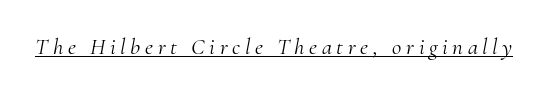
No chunkiness to these letters — they're not bold. Tracking value appears strongly positive — letters spread wide. The letters are slanted; this is an italic face. Like a heading marked for emphasis, these lines bear an underscore.
